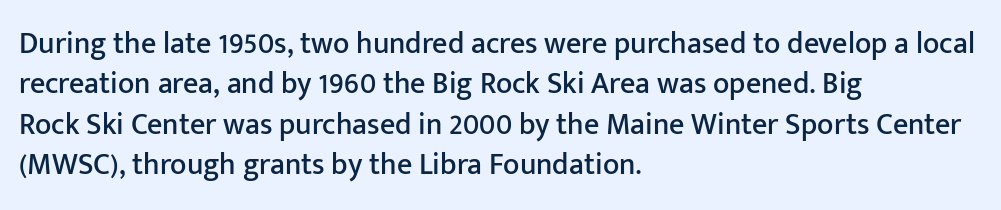
{"serif": "no", "italic": "no", "width": "normal", "stroke_contrast": "low", "x_height": "medium", "monospaced": "no", "underline": "no", "align": "left", "line_spacing": "normal", "line_spacing_ratio": 1.35, "letter_spacing": "normal", "letter_spacing_em": 0.0, "glyph_px": 30}
